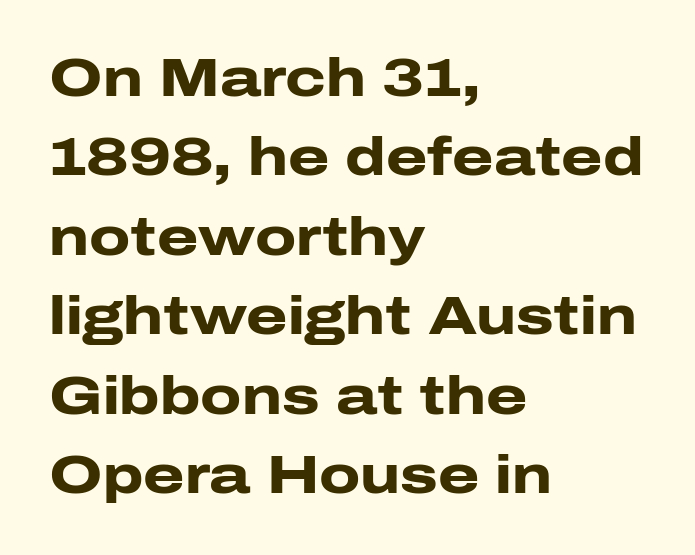
What's the leading like? Ordinary, nothing unusual. Bold? Absolutely — the strokes are thick and heavy. There is no visible air inserted between adjacent glyphs. Think of a printed novel: that variable character pitch is what you see here. A classic flush-left, rag-right setting is used for this passage. Rendered with straight, roman letterforms.
